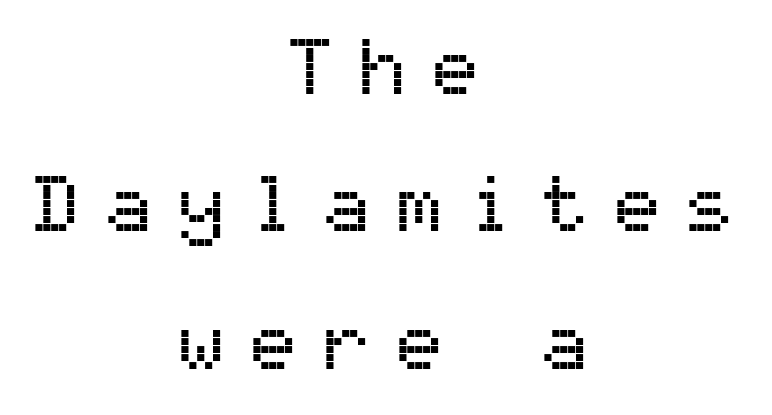
Q: Is the text italic (slanted)? A: No, it is upright.
Q: Is the typeface a serif or a sans-serif typeface? A: Sans-serif.
Q: Is the text underlined? A: No.
Q: How is the paragraph aligned? A: Centered.
Q: Is the spacing between letters normal or unusually wide? A: Unusually wide.
Q: Width (condensed, normal, or wide)? A: Normal.
Q: Stroke contrast? A: Medium.
Q: x-height? A: Medium.
Q: Monospaced? A: Yes.
